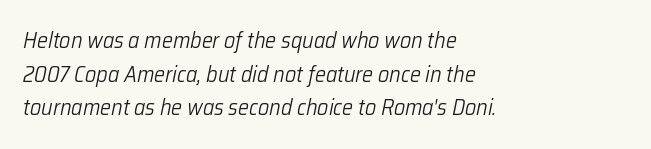
Q: Is the text bold? A: No.
Q: Is the text italic (slanted)? A: Yes, it leans right by about 12 degrees.
Q: Is the text underlined? A: No.
Q: How is the paragraph aligned? A: Left-aligned.
Q: Is the spacing between letters normal or unusually wide? A: Normal.
Q: Is the spacing between lines tight, normal or loose? A: Normal.
